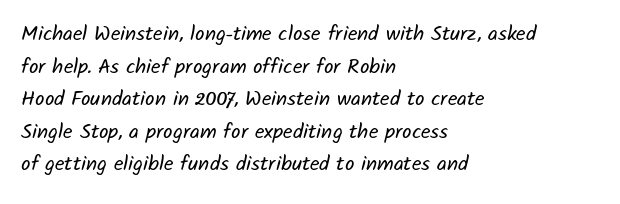
The setting favours the left margin, as ordinary paragraphs usually do. The strokes carry an ordinary text weight at most. Nobody touched the tracking dial on this one. The zone under the glyphs is completely vacant. A normal amount of white space separates one row of letters from the next.
